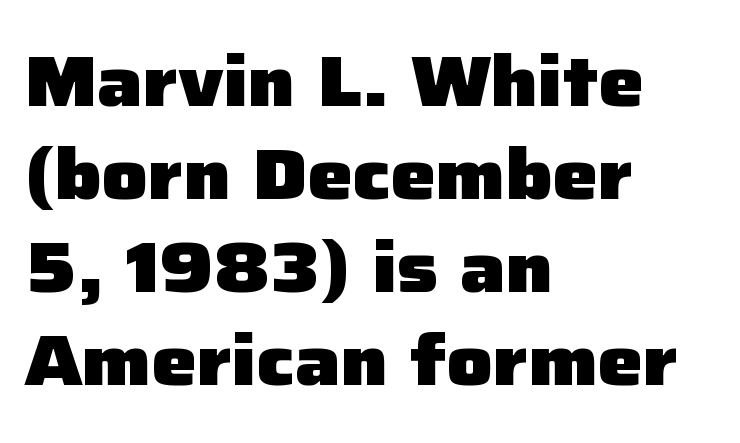
Every stem runs plumb, perpendicular to the baseline. Character widths vary here, with narrow letters taking less room than wide ones. What weight is shown? A full bold with thick strokes. Line beginnings align vertically; line endings do not. The rows are spaced the way most documents space them. These lines are composed in type without serifs.
